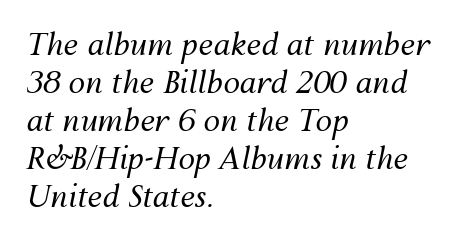
The image shows 30 px regular-weight type, italic (leaning right); set left-aligned, normal line spacing (1.27x), normal letter spacing, not underlined; medium stroke contrast and a medium x-height.
